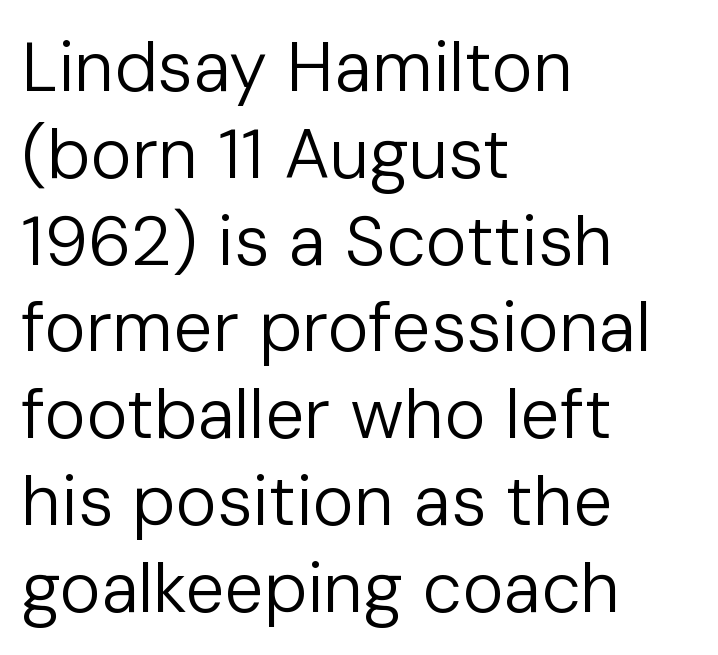
The image shows 70 px regular-weight sans-serif type, upright; set left-aligned, line spacing 1.24x, normal letter spacing, not underlined; low stroke contrast and a medium x-height.
